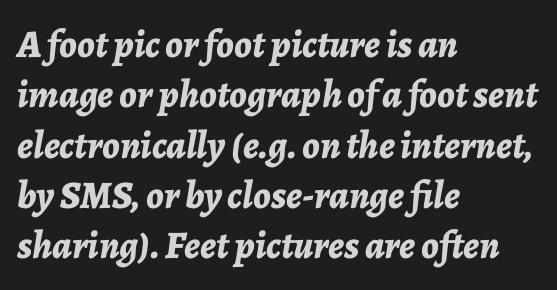
Q: Is the text bold? A: Yes.
Q: Is the text italic (slanted)? A: Yes, it leans right by about 7 degrees.
Q: Is the text underlined? A: No.
Q: How is the paragraph aligned? A: Left-aligned.
Q: Is the spacing between letters normal or unusually wide? A: Normal.
Q: Is the spacing between lines tight, normal or loose? A: Normal.
Q: Width (condensed, normal, or wide)? A: Normal.
Q: Stroke contrast? A: Low.
Q: x-height? A: Medium.
Q: Monospaced? A: No.
